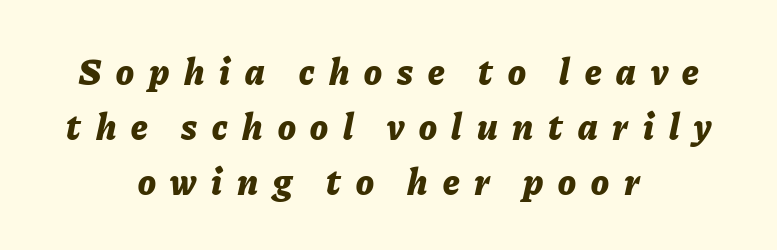
Q: Is the text bold? A: Yes.
Q: Is the text italic (slanted)? A: Yes, it leans right by about 11 degrees.
Q: Is the text underlined? A: No.
Q: How is the paragraph aligned? A: Centered.
Q: Is the spacing between letters normal or unusually wide? A: Unusually wide.
Q: Is the spacing between lines tight, normal or loose? A: Normal.
Q: Width (condensed, normal, or wide)? A: Normal.
Q: Stroke contrast? A: Low.
Q: x-height? A: Medium.
Q: Monospaced? A: No.
